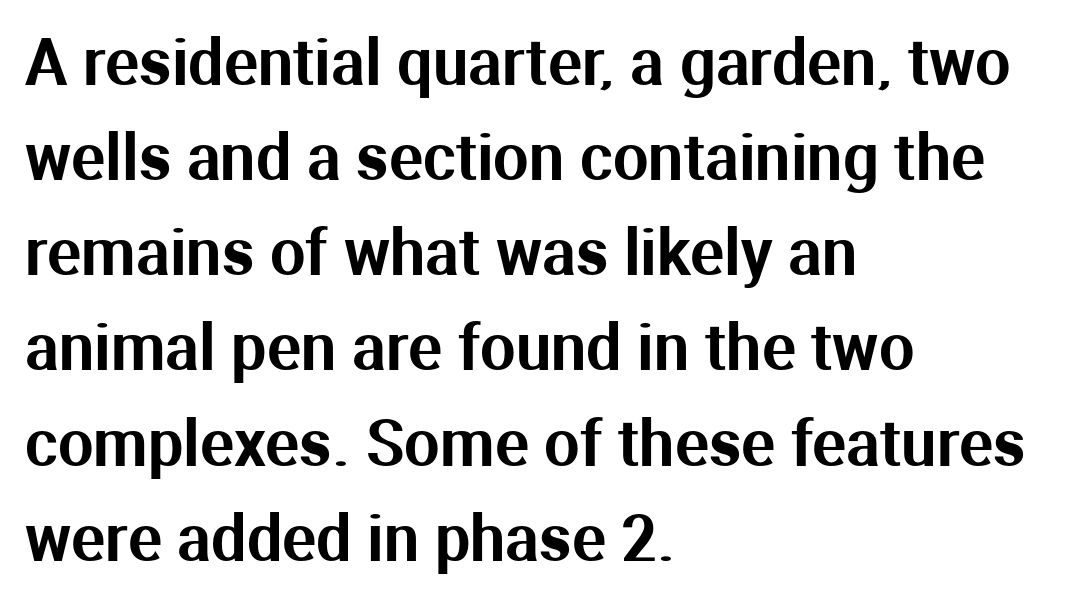
{"serif": "no", "italic": "no", "width": "normal", "stroke_contrast": "medium", "x_height": "medium", "monospaced": "no", "underline": "no", "align": "left", "line_spacing": "normal", "line_spacing_ratio": 1.51, "letter_spacing": "normal", "letter_spacing_em": 0.0, "glyph_px": 63}
